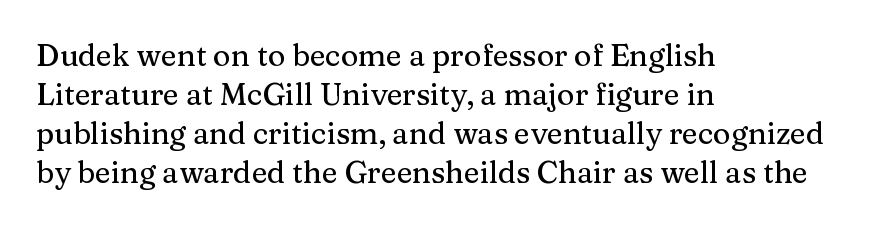
In terms of letterspacing, this is plain default setting. Horizontally, the lines are justified to the leading edge only. Classification — serif. No italicization has been applied; the sample stays upright. Rule under the text: the space is simply empty.
